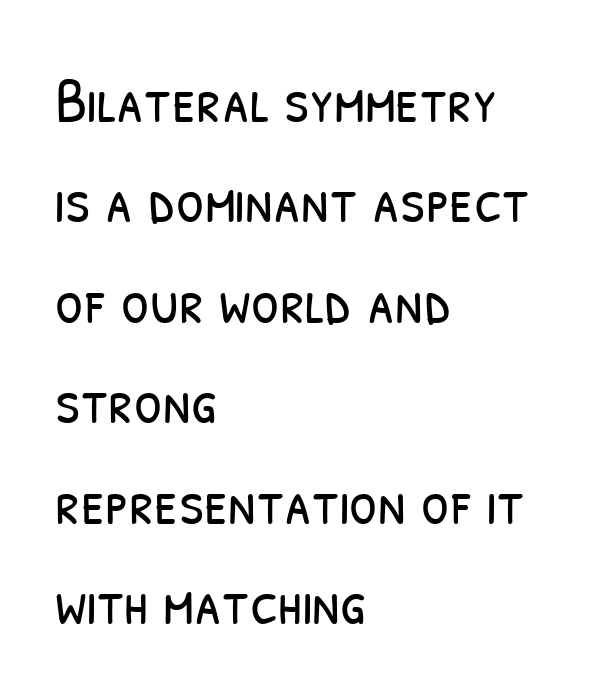
Leftover space on each line is placed entirely after the last word. Honestly, there is no underline to notice here at all. Typographically, this falls in the sans-serif category. If you measured baseline to baseline, you'd find a middling distance. Nobody touched the tracking dial on this one.
